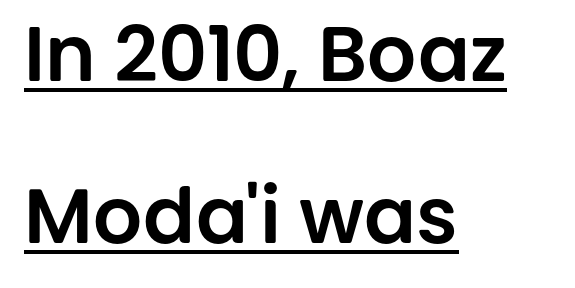
{"serif": "no", "italic": "no", "width": "normal", "stroke_contrast": "low", "x_height": "large", "monospaced": "no", "underline": "yes", "align": "left", "line_spacing": "loose", "line_spacing_ratio": 2.1, "letter_spacing": "normal", "letter_spacing_em": 0.0, "glyph_px": 77}
